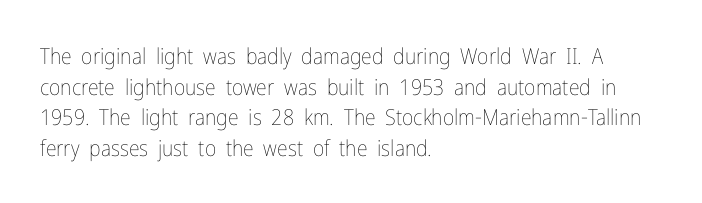
Q: Is the text bold? A: No.
Q: Is the text italic (slanted)? A: No, it is upright.
Q: Is the text underlined? A: No.
Q: How is the paragraph aligned? A: Left-aligned.
Q: Is the spacing between letters normal or unusually wide? A: Normal.
Q: Is the spacing between lines tight, normal or loose? A: Normal.
